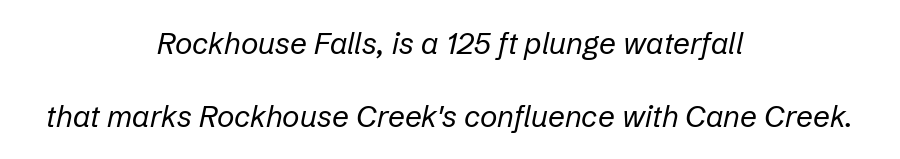
The image shows 30 px regular-weight type, italic (leaning right); set centered, loose line spacing (2.43x), normal letter spacing, not underlined; low stroke contrast and a medium x-height.
